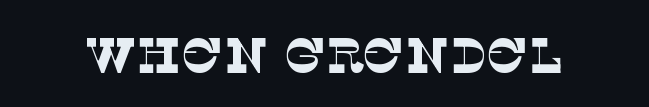
Q: Is the text bold? A: No.
Q: Is the typeface a serif or a sans-serif typeface? A: Serif.
Q: Is the text underlined? A: No.
Q: Is the spacing between letters normal or unusually wide? A: Normal.
Q: Width (condensed, normal, or wide)? A: Normal.
Q: Stroke contrast? A: Low.
Q: x-height? A: Large.
Q: Monospaced? A: No.
